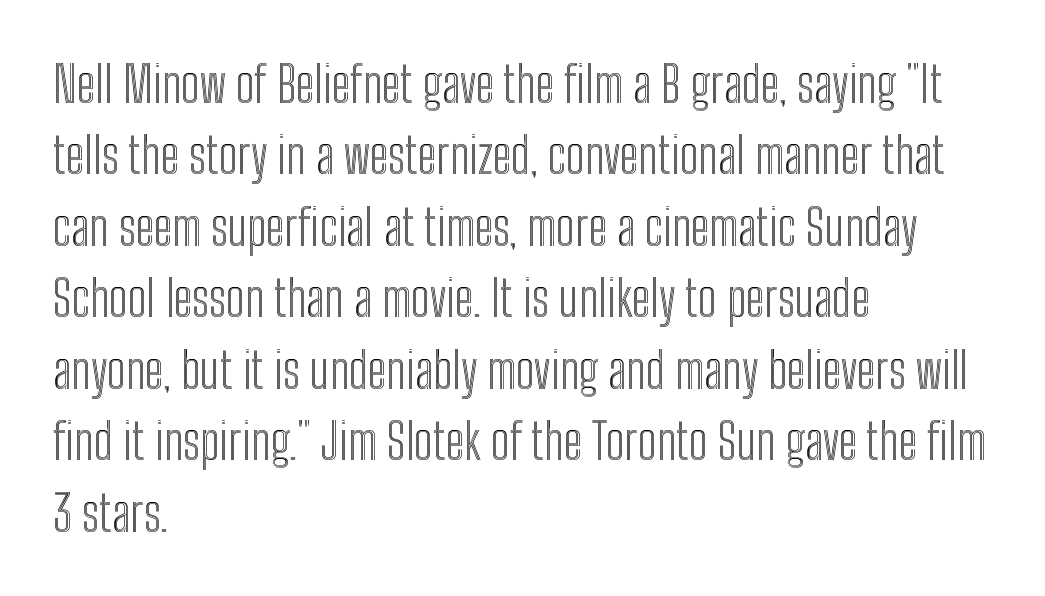
The face used here is proportionally spaced, like ordinary book or web type. A student would call this left alignment; a typographer would say flush left, rag right. The block of text has a typical density, with ordinary space between rows. No word sits above an underline.
